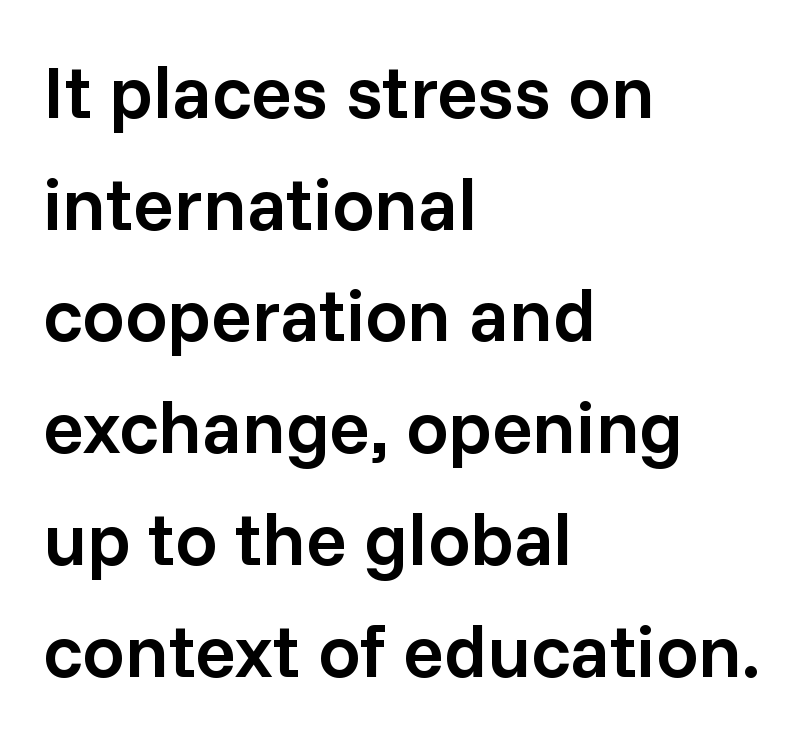
The image shows 75 px semibold sans-serif type, upright; set left-aligned, normal line spacing (1.49x), normal letter spacing, not underlined; low stroke contrast and a medium x-height.
